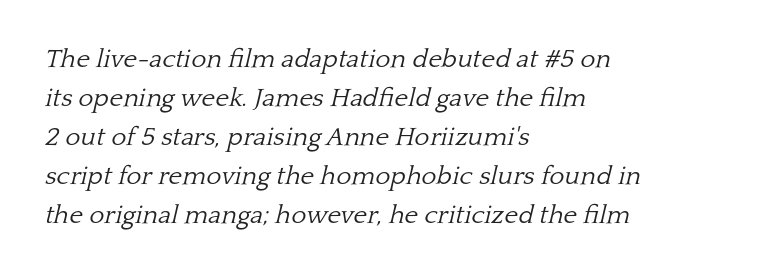
An italicized treatment has been applied to the whole sample. Nothing unusual about the tracking: characters are spaced as the font intends. The zone under the glyphs is completely vacant. Leading matches the norm, producing a regular column. In CSS terms this would be text-align: left.
